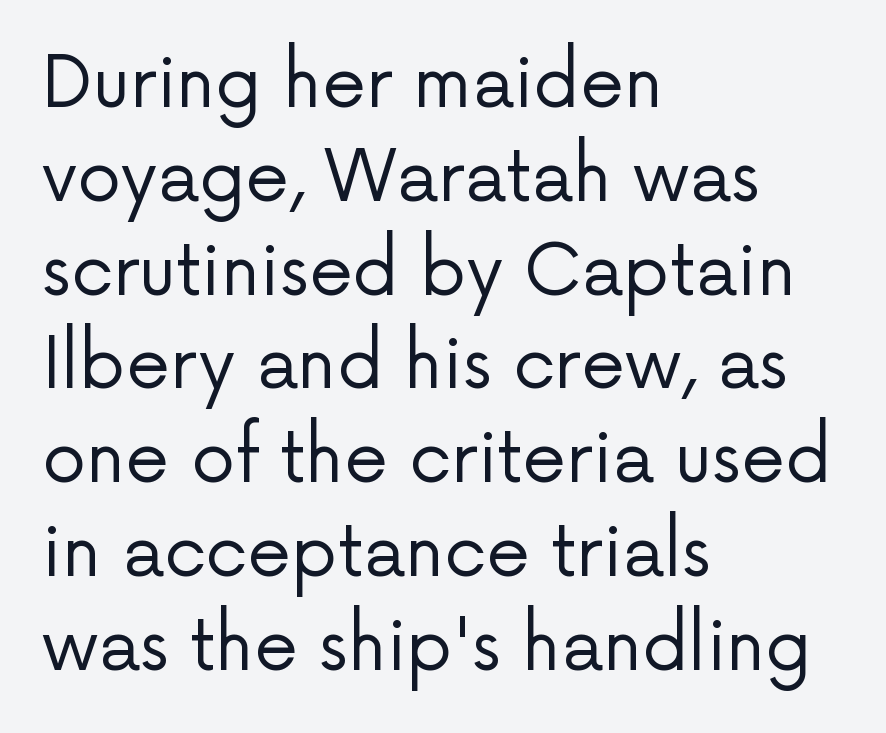
{"serif": "no", "italic": "no", "bold": "no", "weight": "regular", "width": "normal", "stroke_contrast": "low", "x_height": "medium", "monospaced": "no", "underline": "no", "align": "left", "line_spacing": "normal", "line_spacing_ratio": 1.34, "letter_spacing": "normal", "letter_spacing_em": 0.0, "glyph_px": 70}
